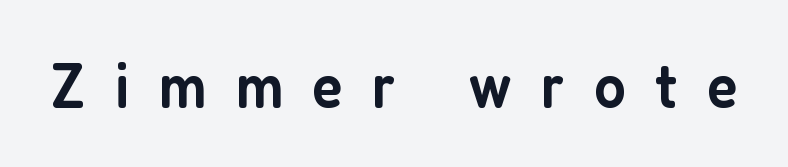
Does the type have serifs? No, each stem ends abruptly. This is moderately heavy type, rendered in semibold. Proportional: the letters do not fall into vertical columns. Letters rest on an invisible, unmarked baseline. Does the lettering tilt? It doesn't — this is upright.
